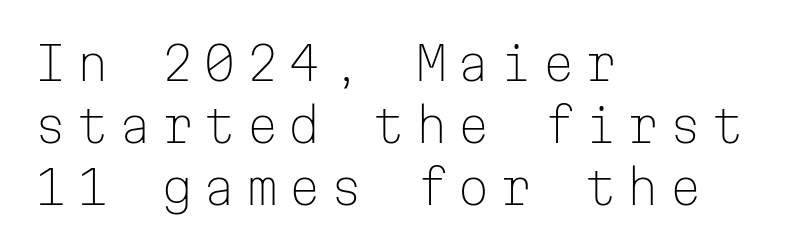
These lines are rendered in a fixed-pitch font. A light-to-regular cut is what we see here. A roman cut, with each character standing at attention. These lines stack with their left ends in a neat column.
